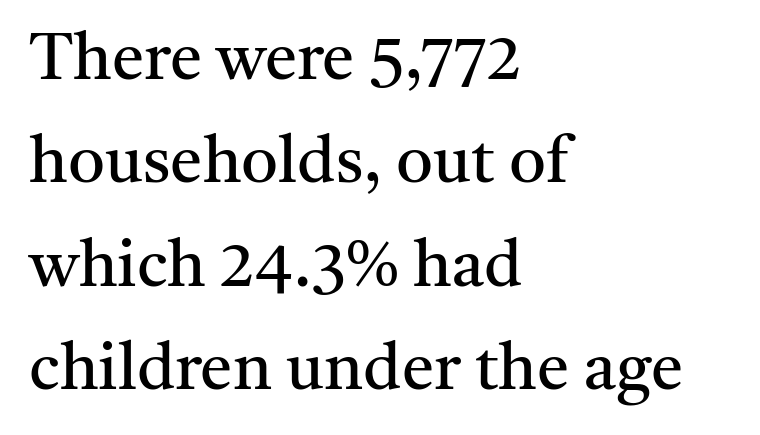
{"serif": "yes", "italic": "no", "bold": "no", "weight": "regular", "width": "normal", "stroke_contrast": "medium", "x_height": "medium", "monospaced": "no", "underline": "no", "align": "left", "line_spacing": "normal", "line_spacing_ratio": 1.59, "letter_spacing": "normal", "letter_spacing_em": 0.0, "glyph_px": 65}
